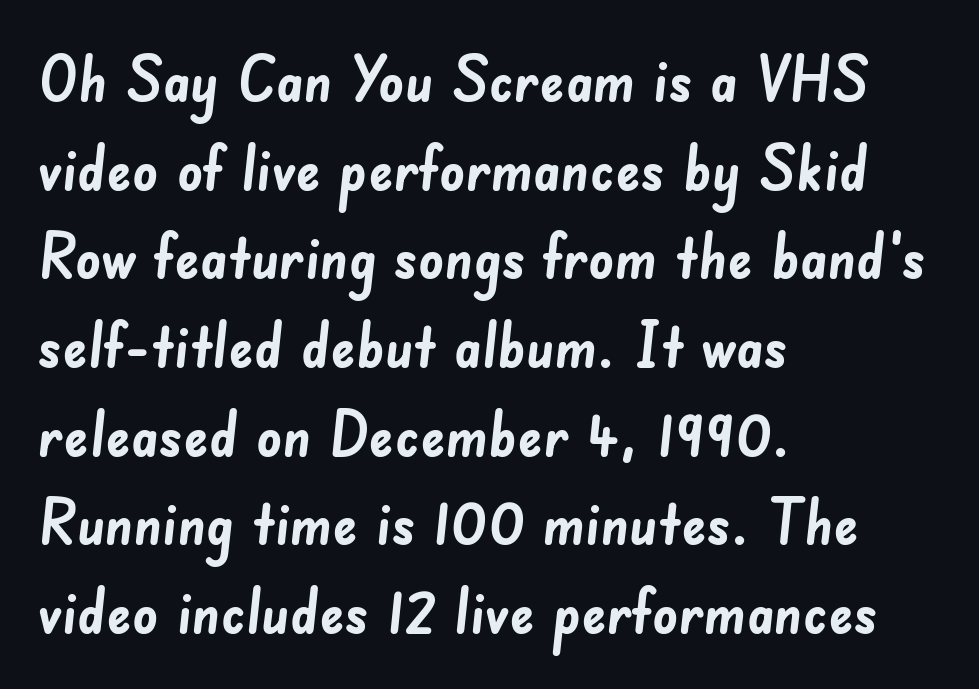
The sample has been set heavy, in full bold. The rendering anchors every line to the left-hand side. Regarding serifs, this sample does without them. The face used here is proportionally spaced, like ordinary book or web type. Evenly set lines give the paragraph a standard silhouette. The rendering keeps characters at their native spacing.
